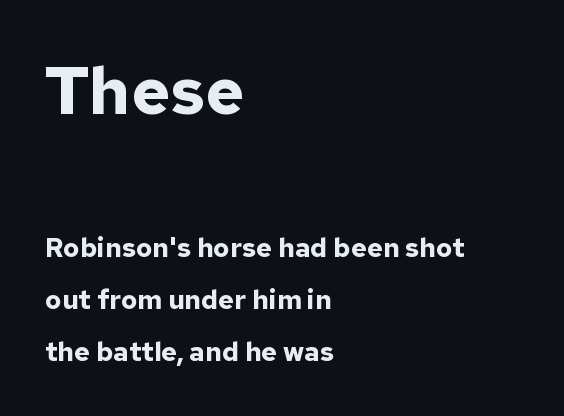
The image shows 67 px bold sans-serif type, upright; set left-aligned, loose line spacing (1.94x), normal letter spacing, not underlined; the first (top) block is 2.48x larger; low stroke contrast and a medium x-height.
